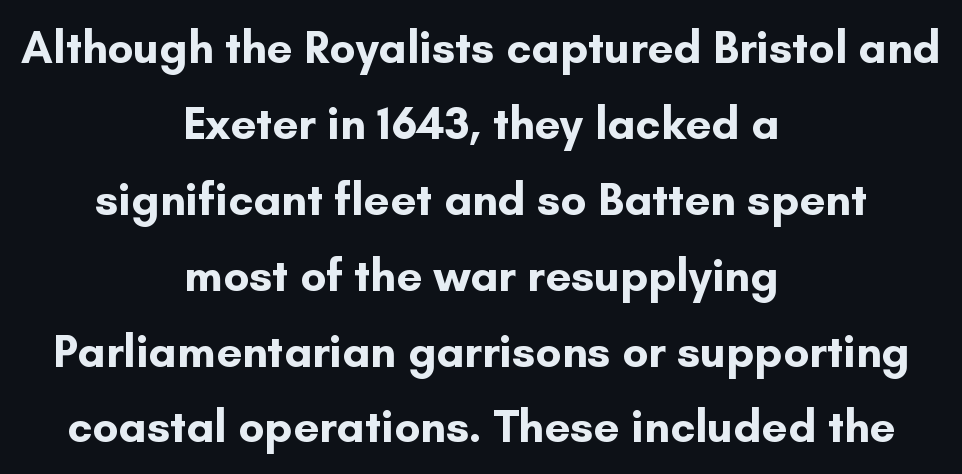
Q: Is the text bold? A: Yes.
Q: Is the text italic (slanted)? A: No, it is upright.
Q: Is the typeface a serif or a sans-serif typeface? A: Sans-serif.
Q: Is the text underlined? A: No.
Q: How is the paragraph aligned? A: Centered.
Q: Is the spacing between letters normal or unusually wide? A: Normal.
Q: Is the spacing between lines tight, normal or loose? A: Normal.
Q: Width (condensed, normal, or wide)? A: Normal.
Q: Stroke contrast? A: Low.
Q: x-height? A: Small.
Q: Monospaced? A: No.
